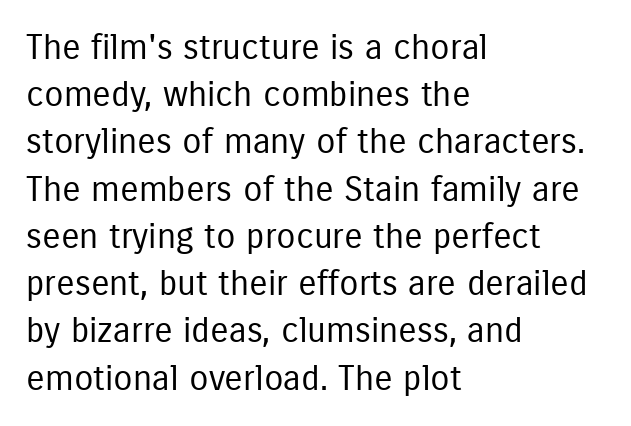
The image shows 35 px regular-weight, condensed sans-serif type, upright; set left-aligned, normal line spacing (1.35x), normal letter spacing, not underlined; low stroke contrast and a medium x-height.
